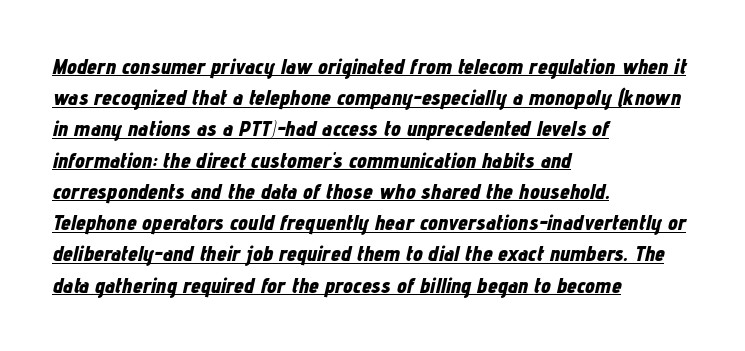
What weight is shown? A full bold with thick strokes. The passage is arranged the way most books set body copy — flush left. If you drew a line through each stem, it would be angled. Students, observe the line beneath the letters — that is underlining. Normally led — the rows are evenly, conventionally spaced.
